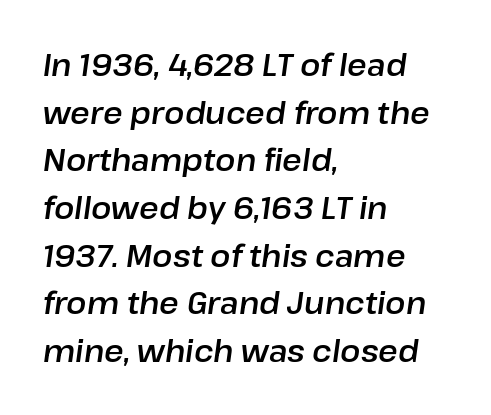
The image shows 30 px text type, italic (leaning right); set left-aligned, normal line spacing (1.59x), normal letter spacing, not underlined; low stroke contrast and a medium x-height.
